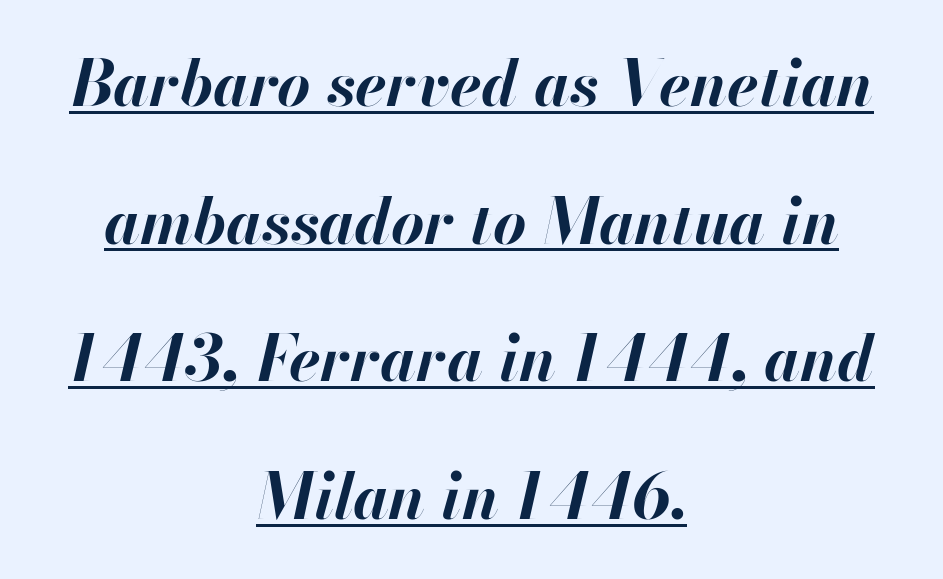
{"italic": "yes", "lean": "right", "slant_degrees": 13, "bold": "yes", "weight": "bold", "width": "normal", "stroke_contrast": "high", "x_height": "small", "monospaced": "no", "underline": "yes", "align": "center", "line_spacing": "loose", "line_spacing_ratio": 2.15, "letter_spacing": "normal", "letter_spacing_em": 0.0, "glyph_px": 64}
